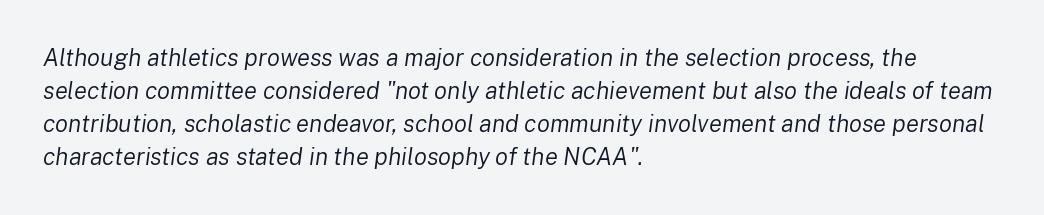
Is this a heavy cut? Hardly; it is regular or lighter. Is the block centered? No — it sits flush against the left margin. The passage shown stacks its lines at a standard gap. If you drew a line through each stem, it would be angled. The gaps between neighbouring characters are ordinary and unremarkable. Type without underlining.
